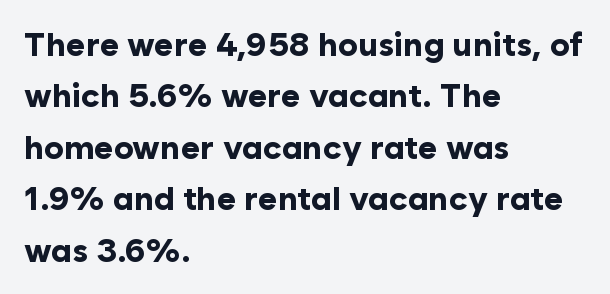
The image shows 33 px bold sans-serif type, upright; set left-aligned, normal line spacing (1.56x), normal letter spacing, not underlined; low stroke contrast and a medium x-height.
